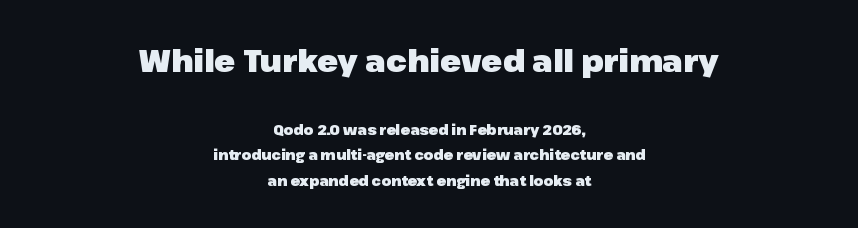
Q: Is the text bold? A: Yes.
Q: Is the text italic (slanted)? A: No, it is upright.
Q: Is the typeface a serif or a sans-serif typeface? A: Sans-serif.
Q: Is the text underlined? A: No.
Q: How is the paragraph aligned? A: Centered.
Q: Is the spacing between letters normal or unusually wide? A: Normal.
Q: Which block of text is set in a larger size, the first (top) or the second (bottom)? A: The first (top) one.
Q: Width (condensed, normal, or wide)? A: Normal.
Q: Stroke contrast? A: Low.
Q: x-height? A: Medium.
Q: Monospaced? A: No.
